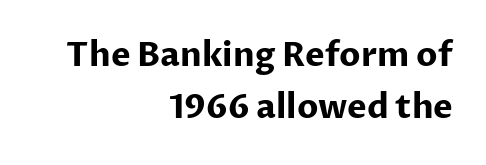
{"serif": "no", "italic": "no", "bold": "yes", "weight": "bold", "width": "normal", "stroke_contrast": "low", "x_height": "medium", "monospaced": "no", "underline": "no", "align": "right", "line_spacing": "normal", "line_spacing_ratio": 1.59, "letter_spacing": "normal", "letter_spacing_em": 0.0, "glyph_px": 33}
